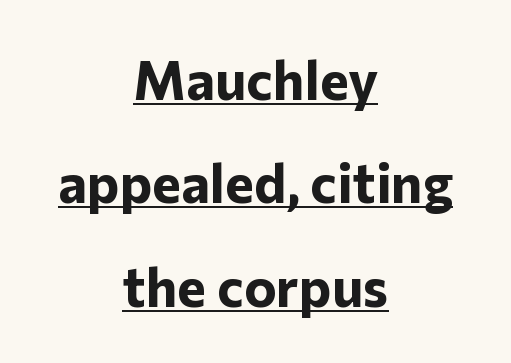
Q: Is the text bold? A: Yes.
Q: Is the text italic (slanted)? A: No, it is upright.
Q: Is the typeface a serif or a sans-serif typeface? A: Sans-serif.
Q: Is the text underlined? A: Yes.
Q: How is the paragraph aligned? A: Centered.
Q: Is the spacing between letters normal or unusually wide? A: Normal.
Q: Width (condensed, normal, or wide)? A: Normal.
Q: Stroke contrast? A: Low.
Q: x-height? A: Medium.
Q: Monospaced? A: No.
